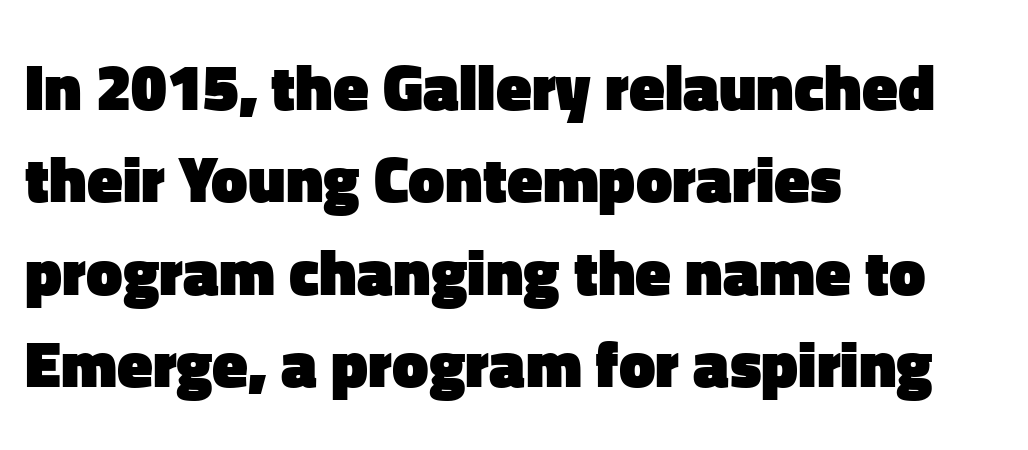
The image shows 65 px heavy sans-serif type, upright; set left-aligned, normal line spacing (1.42x), normal letter spacing, not underlined; low stroke contrast and a medium x-height.
